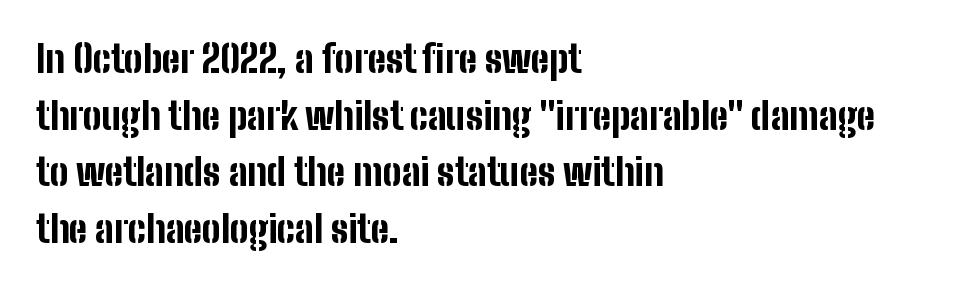
Do the letters lean? They stand straight. The rendering anchors every line to the left-hand side. Horizontal bands of white between lines are of average thickness. This rendering leaves character spacing at its baseline value. You can tell from the bare stems that sans-serif type was used.
